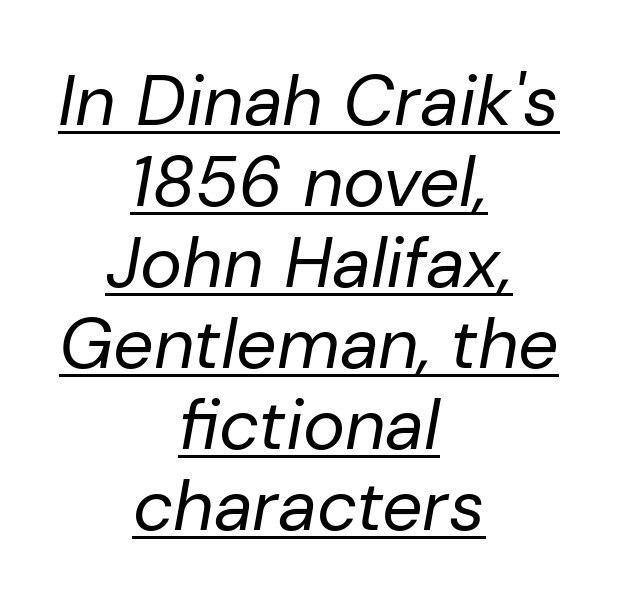
Q: Is the text bold? A: No.
Q: Is the text italic (slanted)? A: Yes, it leans right by about 10 degrees.
Q: Is the text underlined? A: Yes.
Q: How is the paragraph aligned? A: Centered.
Q: Is the spacing between letters normal or unusually wide? A: Normal.
Q: Is the spacing between lines tight, normal or loose? A: Tight.
Q: Width (condensed, normal, or wide)? A: Normal.
Q: Stroke contrast? A: Low.
Q: x-height? A: Medium.
Q: Monospaced? A: No.
